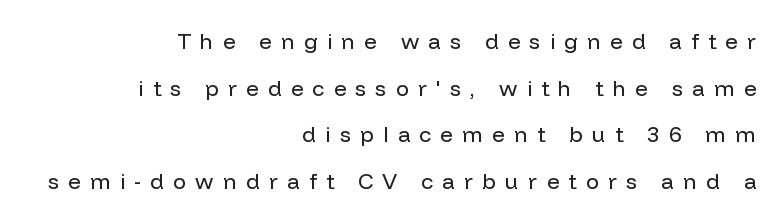
{"italic": "no", "bold": "no", "underline": "no", "align": "right", "line_spacing": "loose", "line_spacing_ratio": 2.12, "letter_spacing": "wide", "letter_spacing_em": 0.42, "glyph_px": 22}
